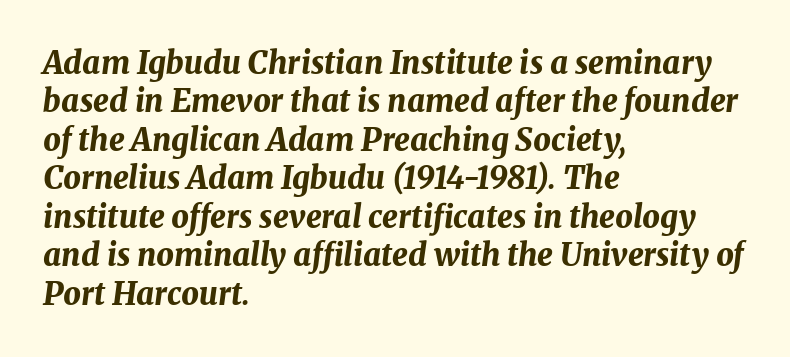
Q: Is the text bold? A: Yes.
Q: Is the text italic (slanted)? A: Yes, it leans right by about 8 degrees.
Q: Is the text underlined? A: No.
Q: How is the paragraph aligned? A: Left-aligned.
Q: Is the spacing between letters normal or unusually wide? A: Normal.
Q: Width (condensed, normal, or wide)? A: Normal.
Q: Stroke contrast? A: Medium.
Q: x-height? A: Medium.
Q: Monospaced? A: No.
